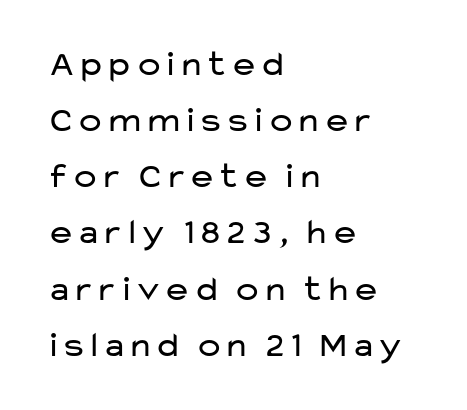
Typeset ragged right — the left edge is the straight one. Weight class: somewhere from thin through regular. Spacing verdict: proportional, widths tailored to each character. This sample uses plain, unmodified letter spacing. Line spacing here is normal. Rule under the text: the space is simply empty.
